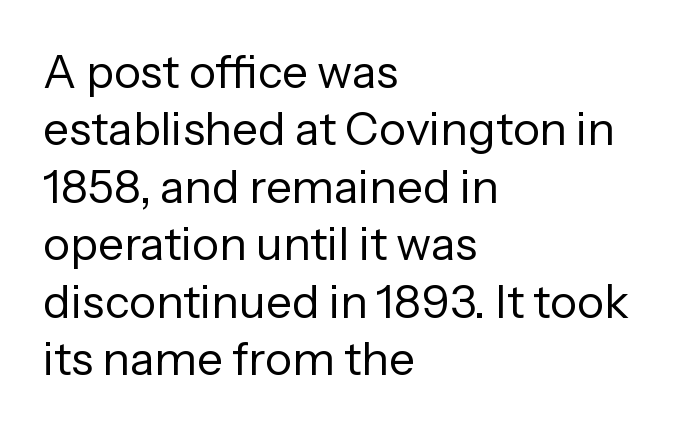
The image shows 46 px regular-weight sans-serif type, upright; set left-aligned, normal line spacing (1.25x), normal letter spacing, not underlined; low stroke contrast and a medium x-height.
